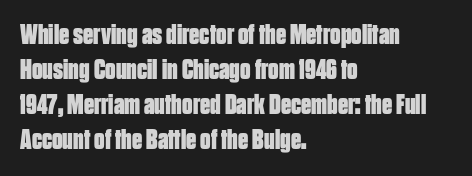
{"serif": "no", "italic": "no", "bold": "yes", "weight": "bold", "width": "condensed", "stroke_contrast": "low", "x_height": "large", "monospaced": "no", "underline": "no", "align": "left", "line_spacing_ratio": 1.21, "letter_spacing": "normal", "letter_spacing_em": 0.0, "glyph_px": 29}
